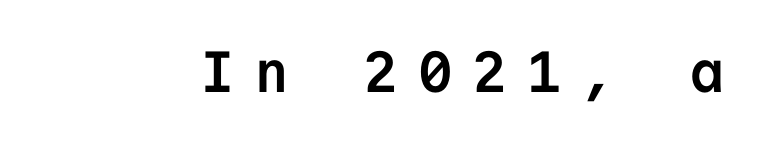
{"serif": "no", "italic": "no", "bold": "yes", "weight": "semibold", "width": "normal", "stroke_contrast": "low", "x_height": "medium", "monospaced": "yes", "underline": "no", "letter_spacing": "wide", "letter_spacing_em": 0.34, "glyph_px": 58}
